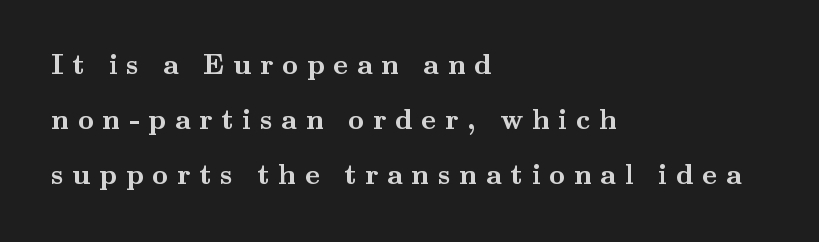
{"serif": "yes", "italic": "no", "bold": "yes", "weight": "semibold", "width": "wide", "stroke_contrast": "medium", "x_height": "small", "monospaced": "no", "underline": "no", "align": "left", "line_spacing": "loose", "line_spacing_ratio": 1.97, "letter_spacing": "wide", "letter_spacing_em": 0.31, "glyph_px": 28}
